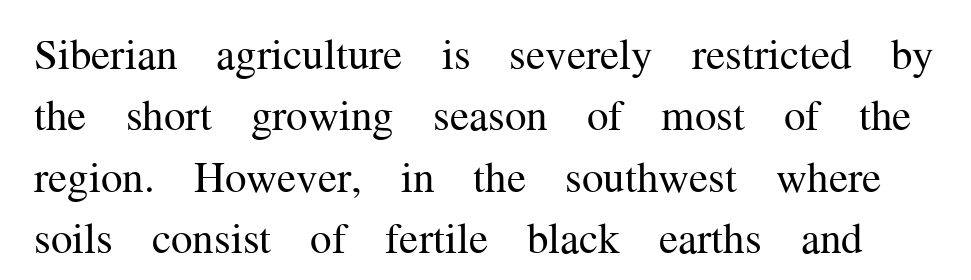
The image shows 43 px regular-weight serif type, upright; set normal line spacing (1.43x), normal letter spacing, not underlined; medium stroke contrast and a medium x-height.
